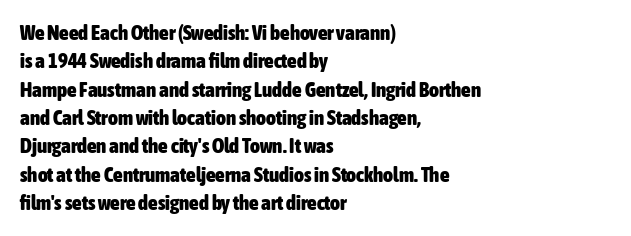
The lines in this sample share a left origin and differ only in where they stop. The block of text has a typical density, with ordinary space between rows. Posture: upright roman. The characters look thick and weighty, a clear bold. Letters rest on an invisible, unmarked baseline. There is no visible air inserted between adjacent glyphs.
